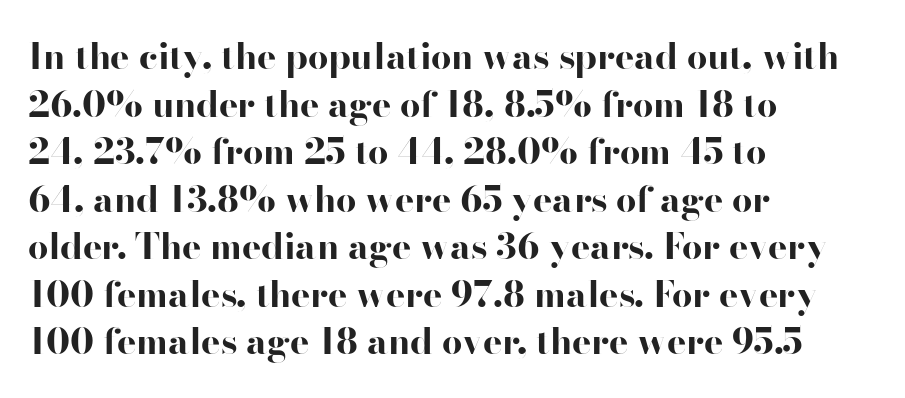
Q: Is the text bold? A: Yes.
Q: Is the text italic (slanted)? A: No, it is upright.
Q: Is the typeface a serif or a sans-serif typeface? A: Sans-serif.
Q: Is the text underlined? A: No.
Q: How is the paragraph aligned? A: Left-aligned.
Q: Is the spacing between letters normal or unusually wide? A: Normal.
Q: Is the spacing between lines tight, normal or loose? A: Normal.
Q: Width (condensed, normal, or wide)? A: Wide.
Q: Stroke contrast? A: High.
Q: x-height? A: Small.
Q: Monospaced? A: No.
